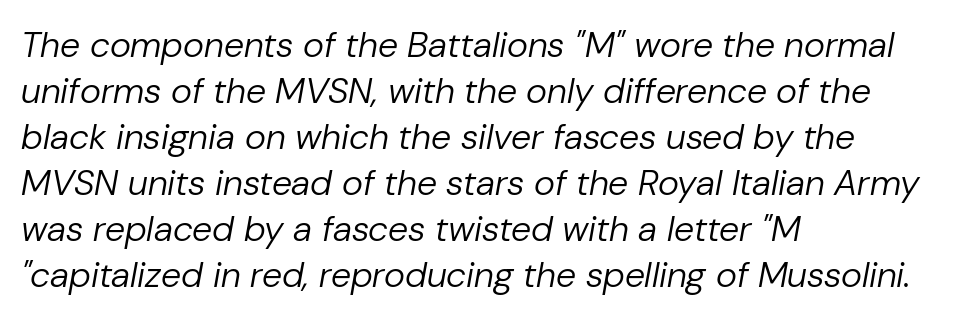
The tracking reads as untouched default to a designer's eye. If you measured baseline to baseline, you'd find a middling distance. Think standard paragraph weight, or any step lighter than that. This rendering uses left alignment, leaving the right contour irregular.
